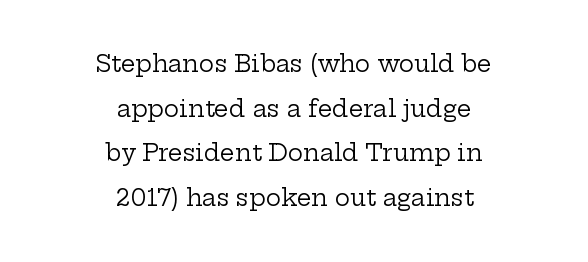
Nope, not italic — everything's standing straight. The line texture is even and compact thanks to regular tracking. Compared with a typical body face, this is equally light or lighter still. A bare baseline throughout the passage.
